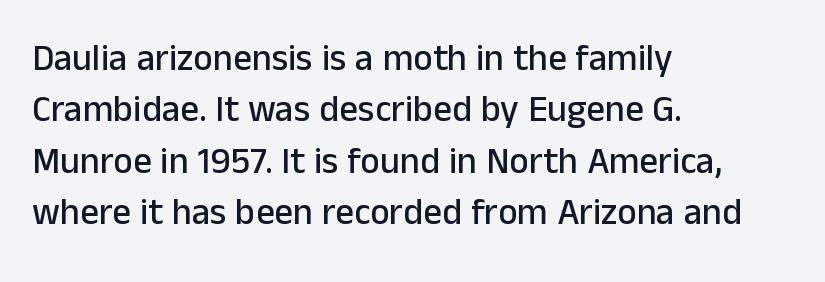
The image shows 37 px sans-serif type, upright; set left-aligned, normal line spacing (1.39x), normal letter spacing, not underlined; low stroke contrast and a medium x-height.
